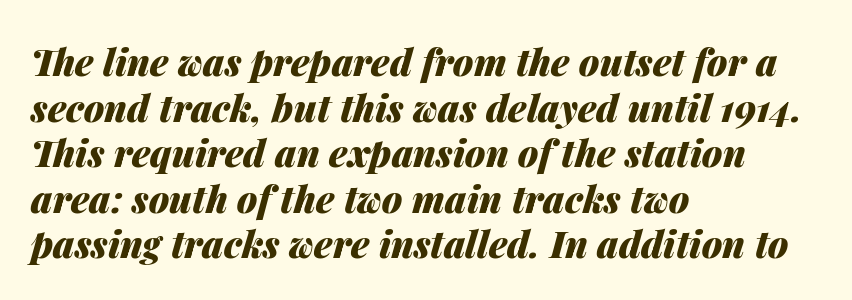
Q: Is the text bold? A: Yes.
Q: Is the text italic (slanted)? A: Yes, it leans right by about 14 degrees.
Q: Is the text underlined? A: No.
Q: How is the paragraph aligned? A: Left-aligned.
Q: Is the spacing between letters normal or unusually wide? A: Normal.
Q: Width (condensed, normal, or wide)? A: Normal.
Q: Stroke contrast? A: Medium.
Q: x-height? A: Medium.
Q: Monospaced? A: No.
